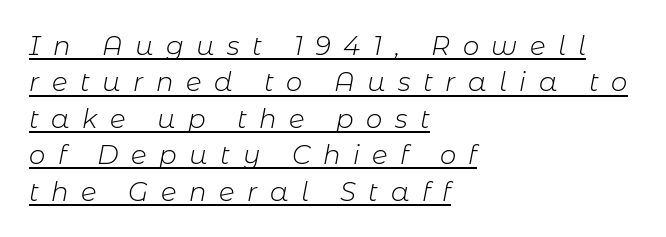
Q: Is the text bold? A: No.
Q: Is the text italic (slanted)? A: Yes, it leans right by about 11 degrees.
Q: Is the text underlined? A: Yes.
Q: How is the paragraph aligned? A: Left-aligned.
Q: Is the spacing between letters normal or unusually wide? A: Unusually wide.
Q: Is the spacing between lines tight, normal or loose? A: Normal.
